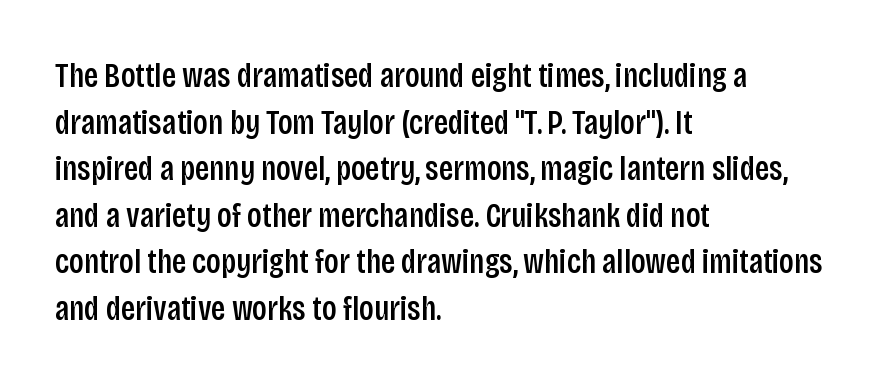
The image shows 34 px condensed sans-serif type, upright; set left-aligned, normal line spacing (1.37x), normal letter spacing, not underlined; low stroke contrast and a large x-height.
